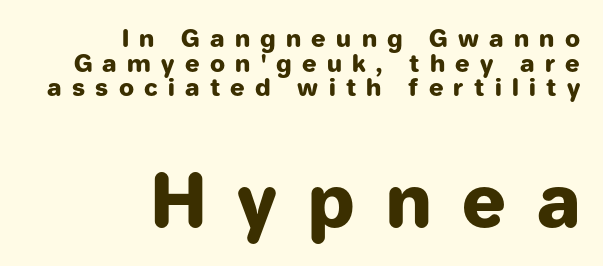
The image shows 72 px heavy sans-serif type, upright; set right-aligned, tight line spacing (1.03x), unusually wide letter spacing (+0.43 em), not underlined; the second (bottom) block is 3.0x larger; low stroke contrast and a medium x-height.
